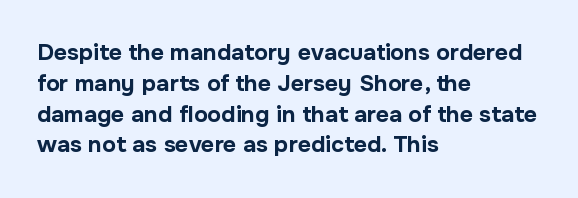
{"italic": "no", "bold": "yes", "underline": "no", "align": "left", "line_spacing": "normal", "line_spacing_ratio": 1.34, "letter_spacing": "normal", "letter_spacing_em": 0.0, "glyph_px": 23}
